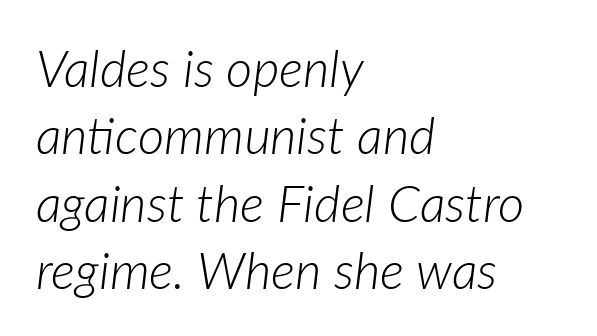
Do the characters align in a grid? No, the font is proportional. The lines in this sample share a left origin and differ only in where they stop. Heaviness? Minimal to ordinary, like unemphasized prose. The strip under each line holds only bare page. In terms of leading, this rendering sits right in the middle.
